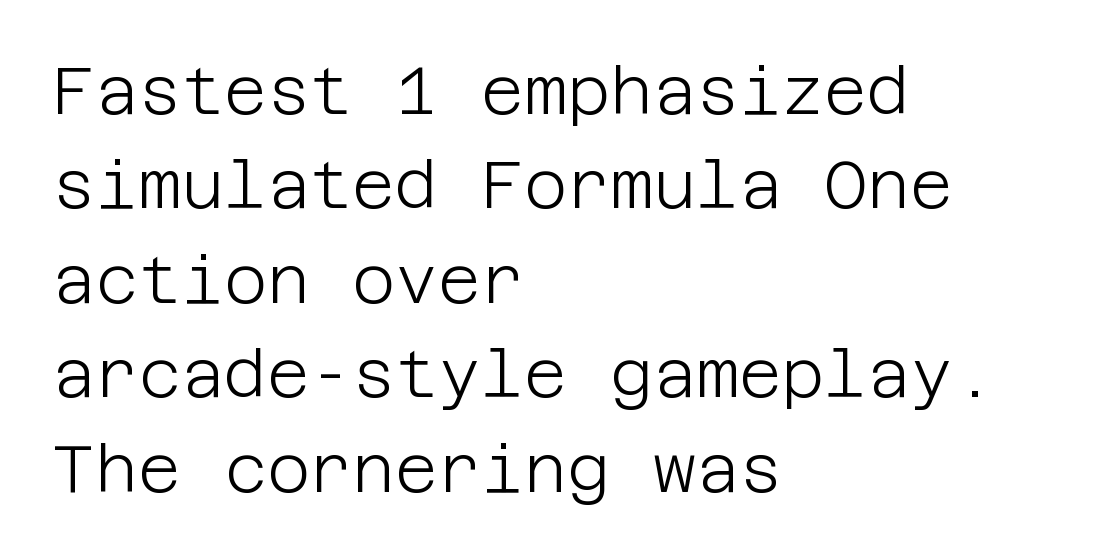
{"serif": "no", "italic": "no", "bold": "no", "weight": "light", "width": "normal", "stroke_contrast": "low", "x_height": "large", "underline": "no", "align": "left", "line_spacing": "normal", "line_spacing_ratio": 1.43, "letter_spacing": "normal", "letter_spacing_em": 0.0, "glyph_px": 66}
